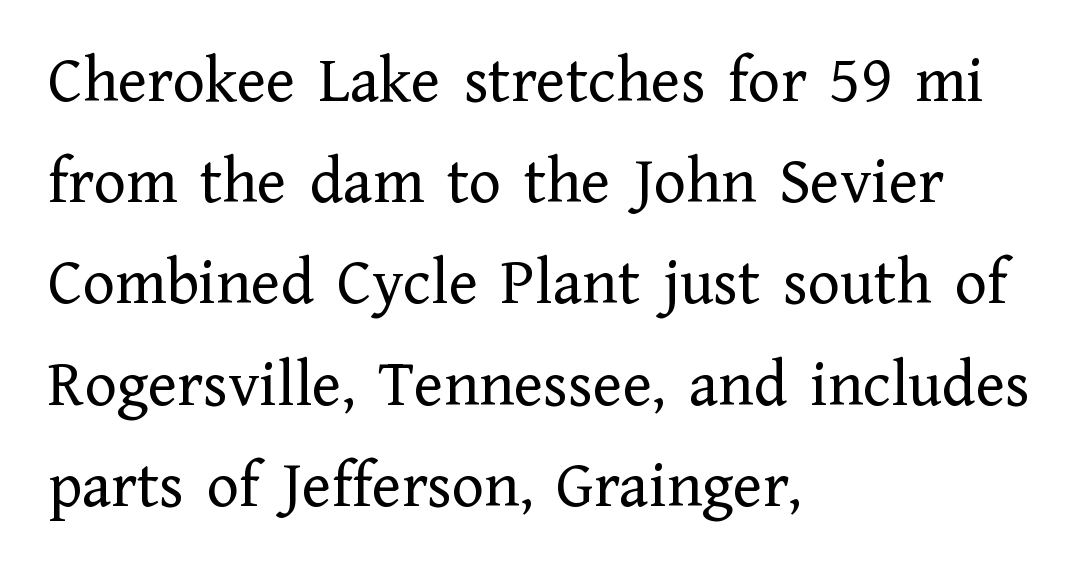
Q: Is the text bold? A: No.
Q: Is the text italic (slanted)? A: No, it is upright.
Q: Is the typeface a serif or a sans-serif typeface? A: Serif.
Q: Is the text underlined? A: No.
Q: How is the paragraph aligned? A: Left-aligned.
Q: Is the spacing between letters normal or unusually wide? A: Normal.
Q: Is the spacing between lines tight, normal or loose? A: Normal.
Q: Width (condensed, normal, or wide)? A: Normal.
Q: Stroke contrast? A: Low.
Q: x-height? A: Medium.
Q: Monospaced? A: No.
